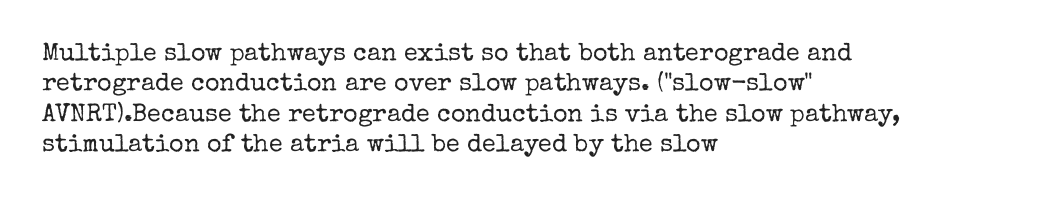
Nope, not italic — everything's standing straight. Only glyphs here, with clear space below each row. Leftover space on each line is placed entirely after the last word. The gaps between neighbouring characters are ordinary and unremarkable. A light-to-regular cut is what we see here.
